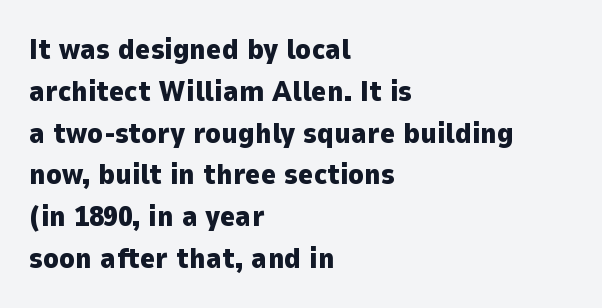
{"serif": "no", "italic": "no", "bold": "yes", "weight": "heavy", "width": "normal", "stroke_contrast": "low", "x_height": "medium", "monospaced": "no", "underline": "no", "align": "left", "line_spacing": "normal", "line_spacing_ratio": 1.44, "letter_spacing": "normal", "letter_spacing_em": 0.0, "glyph_px": 29}
